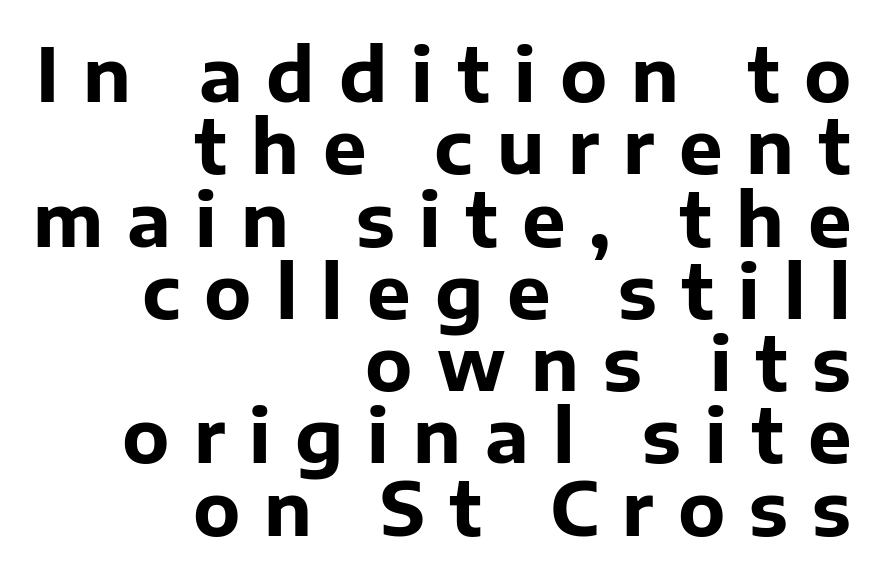
Q: Is the text bold? A: Yes.
Q: Is the text italic (slanted)? A: No, it is upright.
Q: Is the typeface a serif or a sans-serif typeface? A: Sans-serif.
Q: Is the text underlined? A: No.
Q: How is the paragraph aligned? A: Right-aligned.
Q: Is the spacing between letters normal or unusually wide? A: Unusually wide.
Q: Is the spacing between lines tight, normal or loose? A: Tight.
Q: Width (condensed, normal, or wide)? A: Normal.
Q: Stroke contrast? A: Low.
Q: x-height? A: Medium.
Q: Monospaced? A: No.
